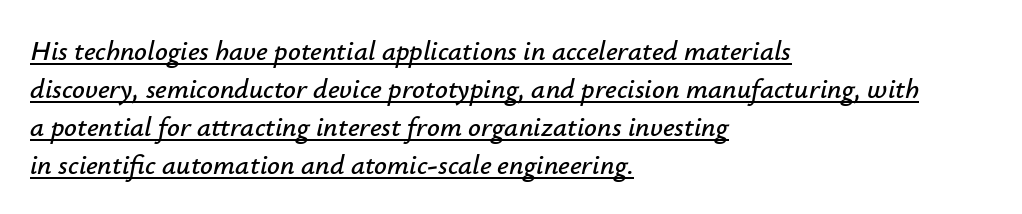
The rendering uses a moderate line-height, typical for paragraphs. Descenders here cross a horizontal rule under the line. The rendering anchors every line to the left-hand side. In terms of letterspacing, this is plain default setting.
